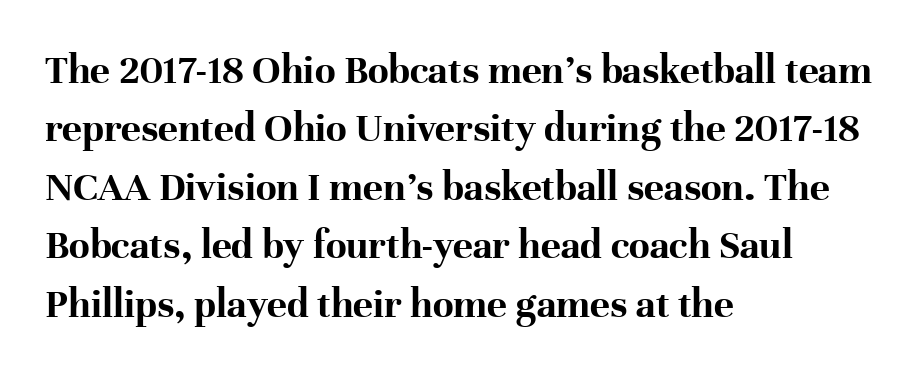
{"serif": "yes", "italic": "no", "bold": "yes", "weight": "bold", "width": "normal", "stroke_contrast": "high", "x_height": "medium", "monospaced": "no", "underline": "no", "align": "left", "line_spacing": "normal", "line_spacing_ratio": 1.39, "letter_spacing": "normal", "letter_spacing_em": 0.0, "glyph_px": 42}
